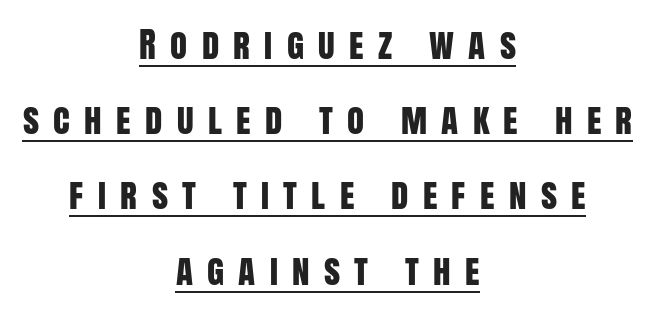
This sample has the flowing, uneven cadence of proportional lettering. Each line of the rendering has a horizontal stroke beneath the glyphs. Does extra space separate the letters? Yes, quite a lot of it. Note: no serifs on the glyphs. The rendering uses a large line-height, opening up the rows.
